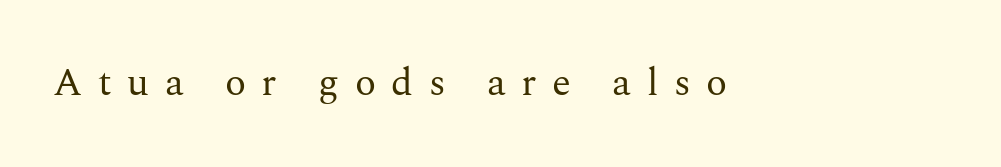
{"serif": "yes", "italic": "no", "bold": "no", "weight": "regular", "width": "normal", "stroke_contrast": "medium", "x_height": "medium", "monospaced": "no", "underline": "no", "letter_spacing": "wide", "letter_spacing_em": 0.4, "glyph_px": 39}
